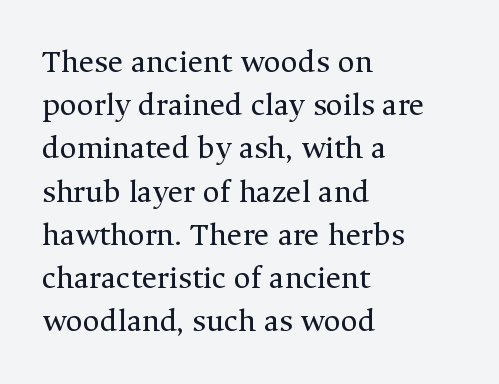
The image shows 33 px regular-weight serif type, upright; set left-aligned, normal line spacing (1.31x), normal letter spacing, not underlined; medium stroke contrast and a medium x-height.
